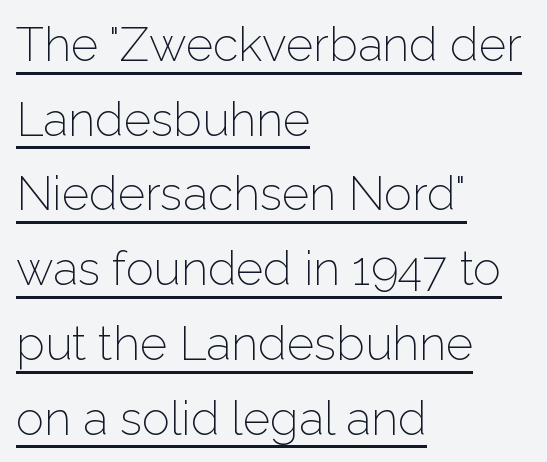
Q: Is the text bold? A: No.
Q: Is the text italic (slanted)? A: No, it is upright.
Q: Is the typeface a serif or a sans-serif typeface? A: Sans-serif.
Q: Is the text underlined? A: Yes.
Q: How is the paragraph aligned? A: Left-aligned.
Q: Is the spacing between letters normal or unusually wide? A: Normal.
Q: Is the spacing between lines tight, normal or loose? A: Normal.
Q: Width (condensed, normal, or wide)? A: Normal.
Q: Stroke contrast? A: Low.
Q: x-height? A: Medium.
Q: Monospaced? A: No.
